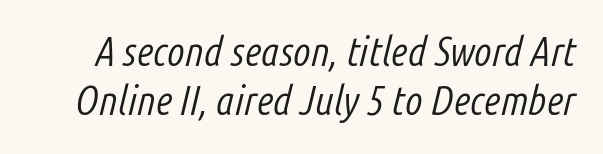
{"italic": "yes", "lean": "right", "slant_degrees": 14, "bold": "no", "weight": "light", "width": "condensed", "stroke_contrast": "low", "x_height": "medium", "monospaced": "no", "underline": "no", "line_spacing_ratio": 1.2, "letter_spacing": "normal", "letter_spacing_em": 0.0, "glyph_px": 41}
